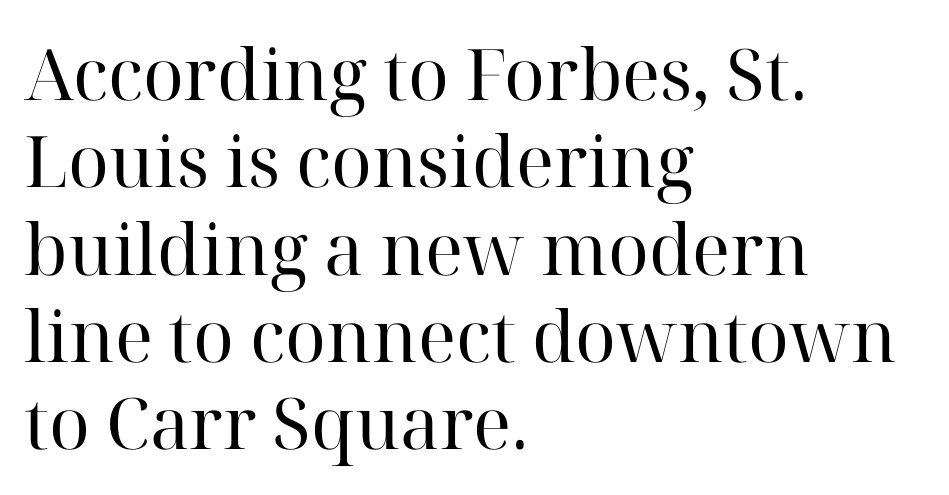
Q: Is the text bold? A: No.
Q: Is the text italic (slanted)? A: No, it is upright.
Q: Is the typeface a serif or a sans-serif typeface? A: Serif.
Q: Is the text underlined? A: No.
Q: How is the paragraph aligned? A: Left-aligned.
Q: Is the spacing between letters normal or unusually wide? A: Normal.
Q: Width (condensed, normal, or wide)? A: Normal.
Q: Stroke contrast? A: High.
Q: x-height? A: Medium.
Q: Monospaced? A: No.
